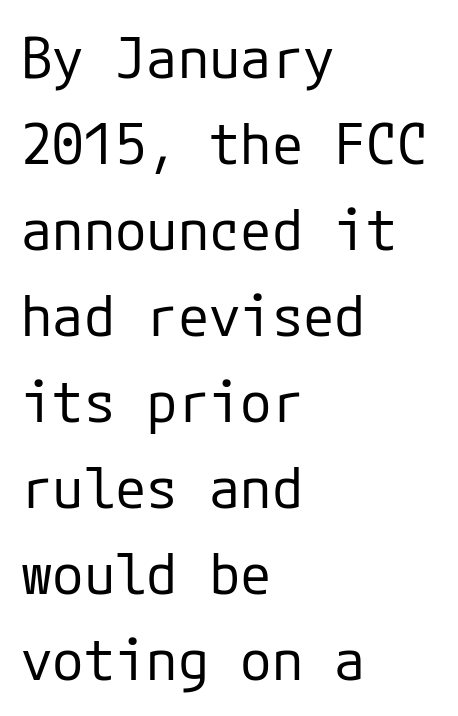
{"serif": "no", "italic": "no", "bold": "no", "weight": "regular", "width": "normal", "stroke_contrast": "low", "x_height": "medium", "underline": "no", "align": "left", "line_spacing": "normal", "line_spacing_ratio": 1.51, "letter_spacing": "normal", "letter_spacing_em": 0.0, "glyph_px": 57}
